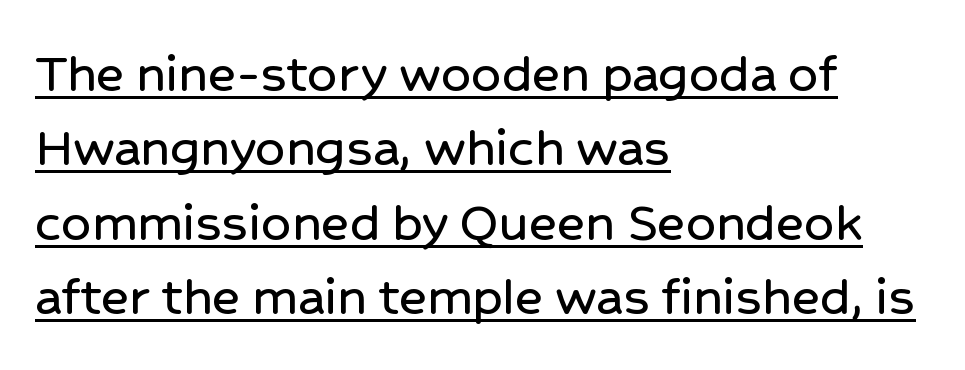
{"serif": "no", "italic": "no", "width": "normal", "stroke_contrast": "low", "x_height": "medium", "monospaced": "no", "underline": "yes", "align": "left", "line_spacing": "normal", "line_spacing_ratio": 1.26, "letter_spacing": "normal", "letter_spacing_em": 0.0, "glyph_px": 59}
